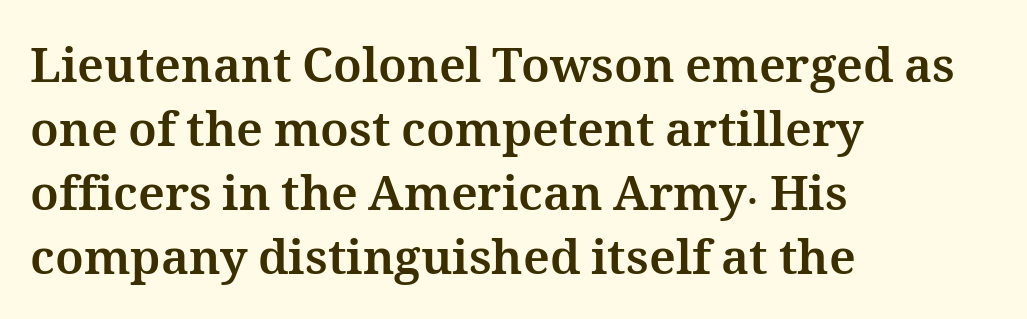
Letters rest on an invisible, unmarked baseline. If you drew a ruler down the left edge, every line would touch it. The rendering uses a bold face; every stroke is thick and dark. Quick note: interline space is typical. Varying glyph widths throughout — classic text-font behaviour.
